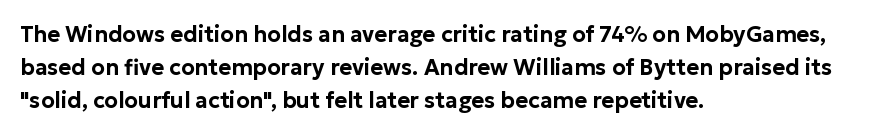
A clean baseline with only descenders dipping below it. Standard letterfit; no display-style spreading of the glyphs. Notice how descenders clear the ascenders below comfortably — that's standard leading. It's the straight-up-and-down kind of type. Does the copy run flush right? No — it runs flush left.
